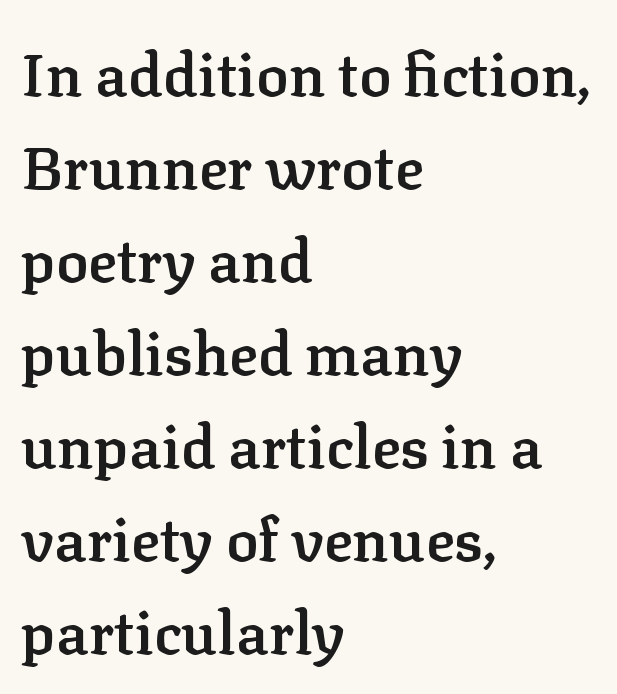
The passage shown is typed in a proportional face where columns would drift. Type without underlining. On the weight axis this lands at semibold, roughly 600. The text was rendered using a seriffed face with decorative stroke endings. Default kerning and tracking; the words read as compact shapes. It's the straight-up-and-down kind of type.
